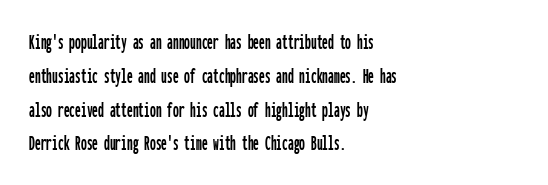
{"italic": "no", "underline": "no", "align": "left", "line_spacing": "normal", "line_spacing_ratio": 1.47, "letter_spacing": "normal", "letter_spacing_em": 0.0, "glyph_px": 23}
